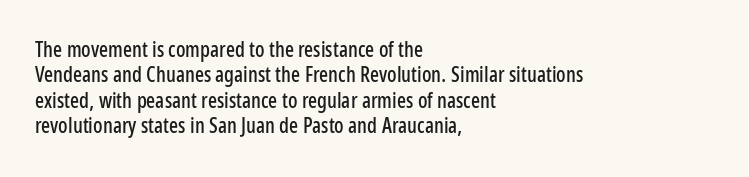
Short and long lines alike share a common starting point at left. Letters rest on an invisible, unmarked baseline. No extra tracking has been applied to these lines. Is there any slant? The stems are plumb.
